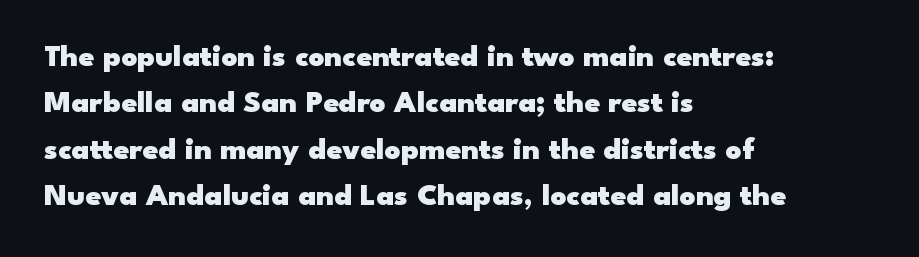
The image shows 31 px heavy, wide sans-serif type, upright; set left-aligned, normal line spacing (1.5x), normal letter spacing, not underlined; low stroke contrast and a small x-height.
